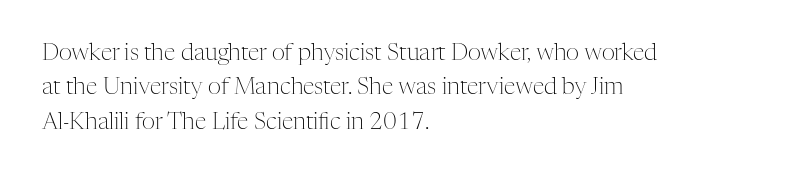
Observe the ordinary spacing: letters are neighbours, not strangers. Only glyphs here, with clear space below each row. Honestly, the row spacing looks completely unremarkable. No letter is thick-stroked: the sample isn't bold.
